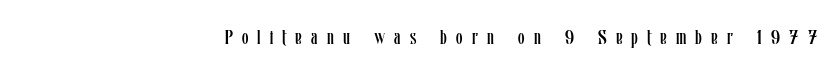
Q: Is the text bold? A: No.
Q: Is the text italic (slanted)? A: No, it is upright.
Q: Is the text underlined? A: No.
Q: How is the paragraph aligned? A: Right-aligned.
Q: Is the spacing between letters normal or unusually wide? A: Unusually wide.
